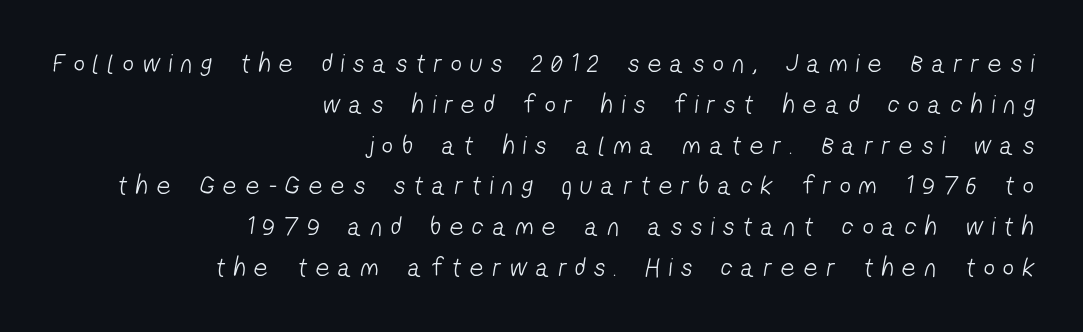
{"bold": "no", "underline": "no", "align": "right", "line_spacing": "normal", "line_spacing_ratio": 1.51, "letter_spacing": "wide", "letter_spacing_em": 0.33, "glyph_px": 27}
